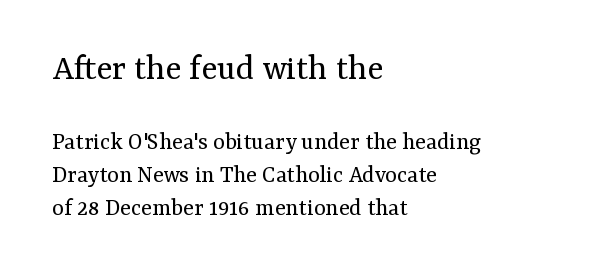
Q: Is the text bold? A: No.
Q: Is the text italic (slanted)? A: No, it is upright.
Q: Is the typeface a serif or a sans-serif typeface? A: Serif.
Q: Is the text underlined? A: No.
Q: How is the paragraph aligned? A: Left-aligned.
Q: Is the spacing between letters normal or unusually wide? A: Normal.
Q: Is the spacing between lines tight, normal or loose? A: Normal.
Q: Which block of text is set in a larger size, the first (top) or the second (bottom)? A: The first (top) one.
Q: Width (condensed, normal, or wide)? A: Normal.
Q: Stroke contrast? A: Medium.
Q: x-height? A: Medium.
Q: Monospaced? A: No.
